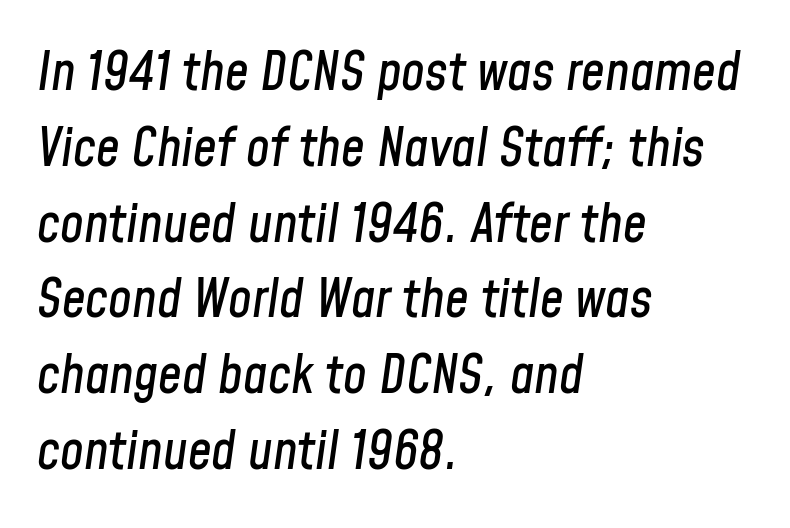
Characters follow at the spacing the type designer built in. Line starts are locked; line ends wander. Honestly, the row spacing looks completely unremarkable. The space beneath each line is pristine and unruled. Style check: oblique.
